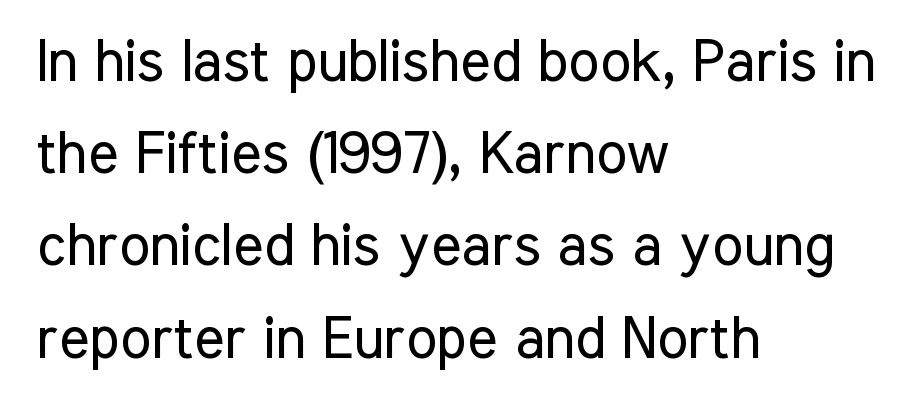
{"serif": "no", "italic": "no", "bold": "no", "weight": "regular", "width": "condensed", "stroke_contrast": "low", "x_height": "medium", "monospaced": "no", "underline": "no", "align": "left", "line_spacing": "normal", "line_spacing_ratio": 1.59, "letter_spacing": "normal", "letter_spacing_em": 0.0, "glyph_px": 58}
